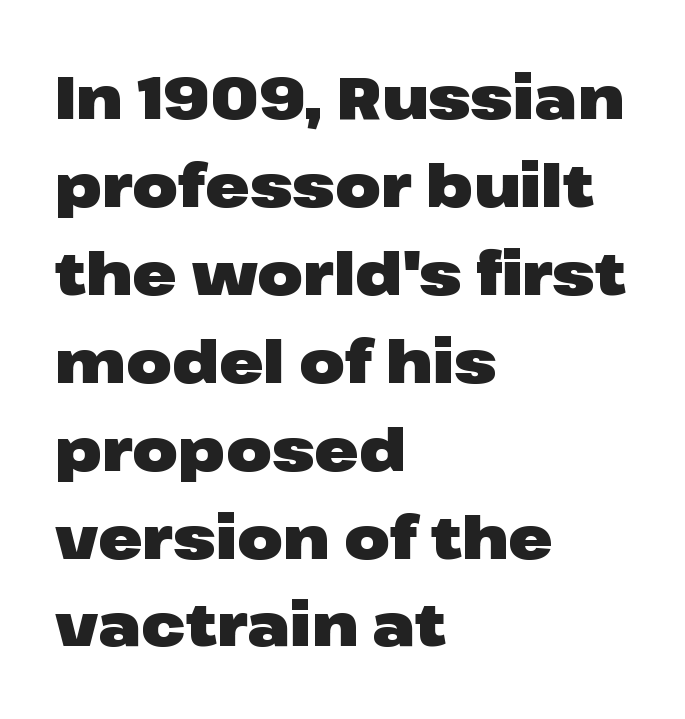
{"serif": "no", "italic": "no", "bold": "yes", "weight": "heavy", "width": "wide", "stroke_contrast": "low", "x_height": "medium", "monospaced": "no", "underline": "no", "align": "left", "line_spacing": "normal", "line_spacing_ratio": 1.49, "letter_spacing": "normal", "letter_spacing_em": 0.0, "glyph_px": 59}
